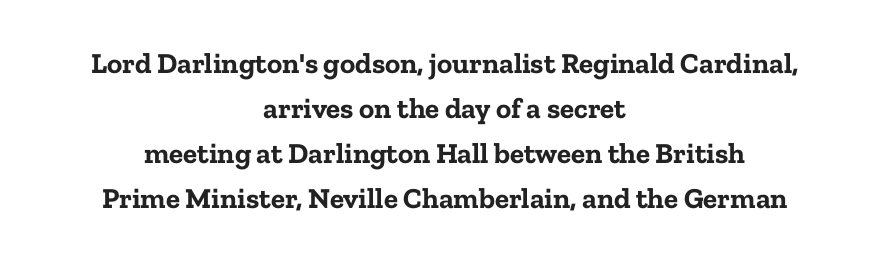
Q: Is the text bold? A: Yes.
Q: Is the text italic (slanted)? A: No, it is upright.
Q: Is the typeface a serif or a sans-serif typeface? A: Serif.
Q: Is the text underlined? A: No.
Q: How is the paragraph aligned? A: Centered.
Q: Is the spacing between letters normal or unusually wide? A: Normal.
Q: Is the spacing between lines tight, normal or loose? A: Normal.
Q: Width (condensed, normal, or wide)? A: Normal.
Q: Stroke contrast? A: Low.
Q: x-height? A: Medium.
Q: Monospaced? A: No.
